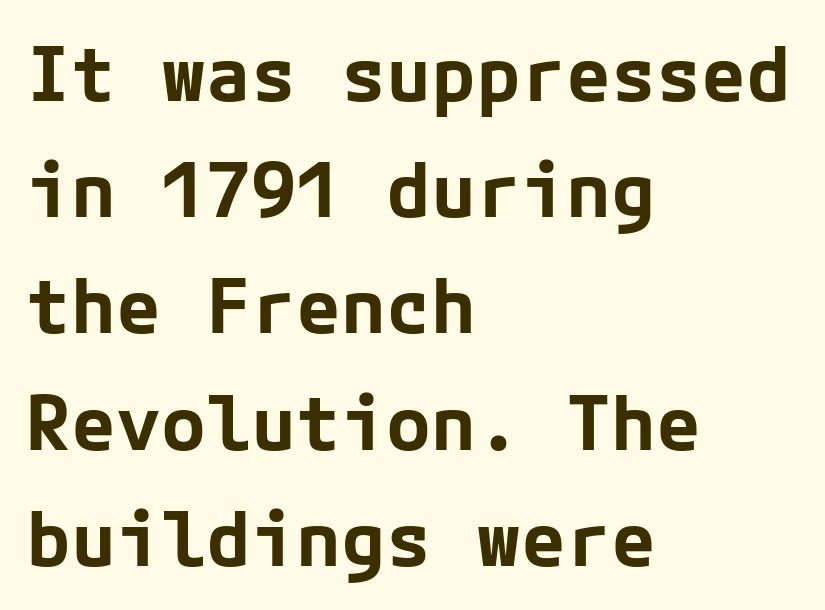
{"serif": "no", "italic": "no", "bold": "yes", "weight": "bold", "width": "normal", "stroke_contrast": "low", "x_height": "medium", "underline": "no", "align": "left", "line_spacing": "normal", "line_spacing_ratio": 1.55, "letter_spacing": "normal", "letter_spacing_em": 0.0, "glyph_px": 75}
